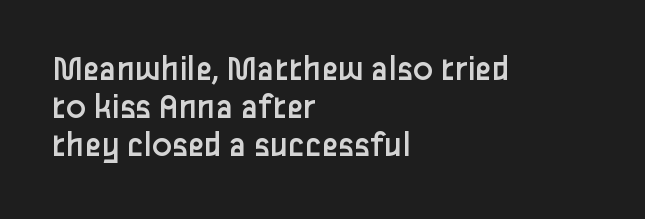
{"serif": "no", "italic": "no", "bold": "no", "weight": "regular", "width": "normal", "stroke_contrast": "low", "x_height": "medium", "monospaced": "no", "underline": "no", "align": "left", "line_spacing": "tight", "line_spacing_ratio": 1.03, "letter_spacing": "normal", "letter_spacing_em": 0.0, "glyph_px": 37}
